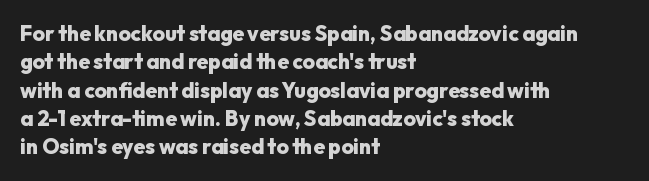
The lines in this sample share a left origin and differ only in where they stop. The block of text has a typical density, with ordinary space between rows. Posture: upright roman. The characters look thick and weighty, a clear bold. Letters rest on an invisible, unmarked baseline. There is no visible air inserted between adjacent glyphs.
